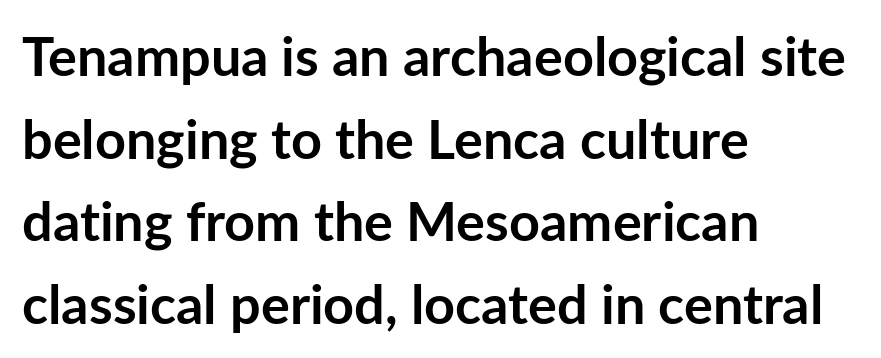
The image shows 54 px semibold sans-serif type, upright; set left-aligned, normal line spacing (1.53x), normal letter spacing, not underlined; low stroke contrast and a medium x-height.
